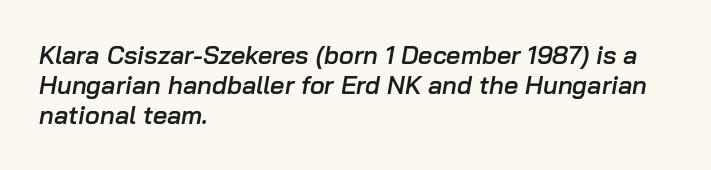
There is no visible air inserted between adjacent glyphs. Students, this is semibold: more ink than regular, less than bold. Slanted lettering throughout. Short and long lines alike share a common starting point at left. Each row of text sits above clean, open space.
